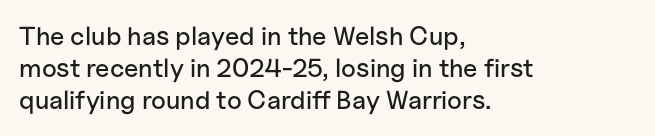
You could call the tracking neutral — neither tight nor loose. Posture: upright roman. Which margin do the lines hug? The left one — the right edge is uneven. Decoration check: the copy has no underline.
